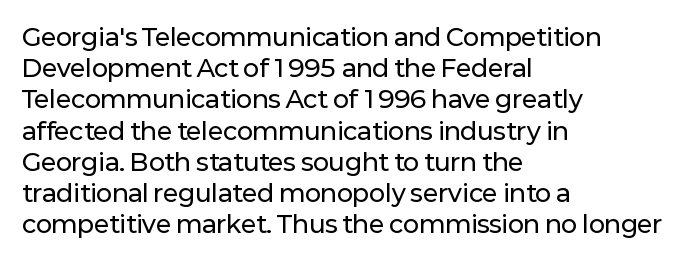
The image shows 24 px text type, upright; set left-aligned, normal line spacing (1.3x), normal letter spacing, not underlined.
